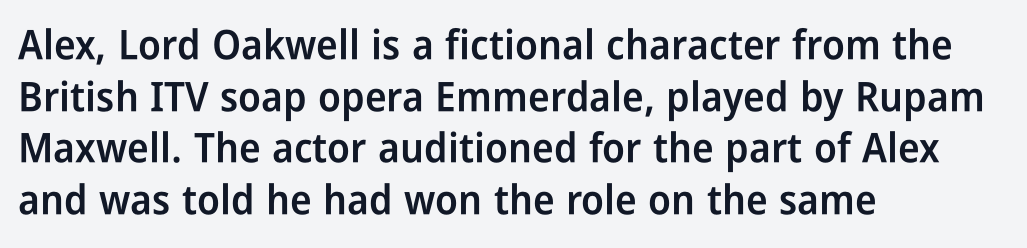
The image shows 41 px semibold, condensed sans-serif type, upright; set left-aligned, normal line spacing (1.26x), normal letter spacing, not underlined; low stroke contrast and a medium x-height.
